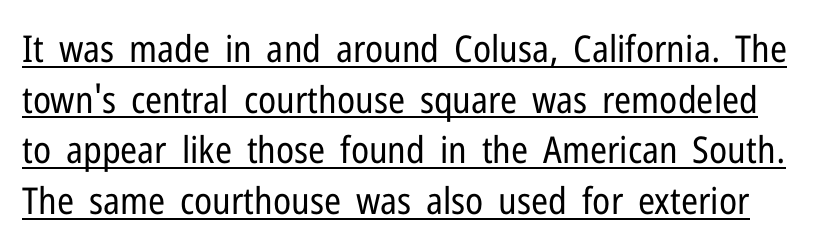
{"serif": "no", "italic": "no", "bold": "no", "weight": "regular", "width": "condensed", "stroke_contrast": "low", "x_height": "medium", "monospaced": "no", "underline": "yes", "line_spacing": "normal", "line_spacing_ratio": 1.37, "letter_spacing": "normal", "letter_spacing_em": 0.0, "glyph_px": 37}
